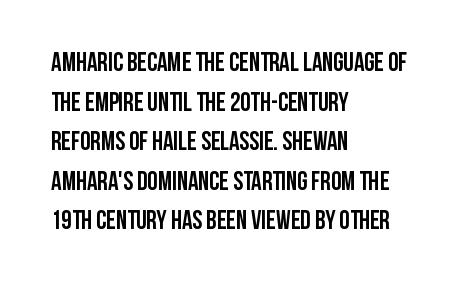
The image shows 26 px bold type, upright; set left-aligned, normal line spacing (1.52x), normal letter spacing, not underlined.
